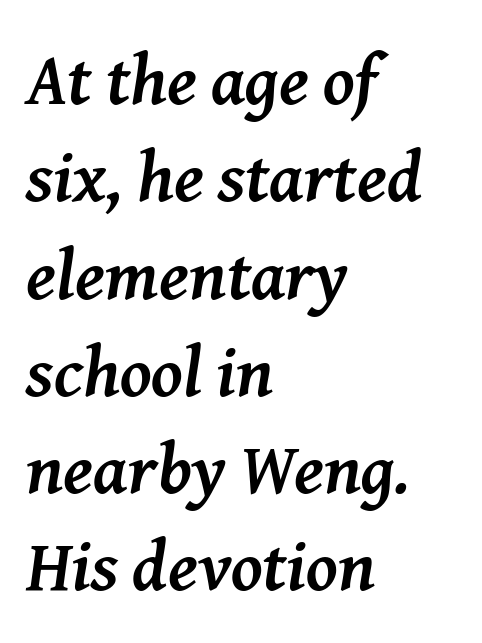
{"serif": "yes", "italic": "yes", "lean": "right", "slant_degrees": 8, "bold": "yes", "weight": "semibold", "width": "normal", "stroke_contrast": "medium", "x_height": "medium", "monospaced": "no", "underline": "no", "align": "left", "line_spacing": "normal", "line_spacing_ratio": 1.37, "letter_spacing": "normal", "letter_spacing_em": 0.0, "glyph_px": 71}
